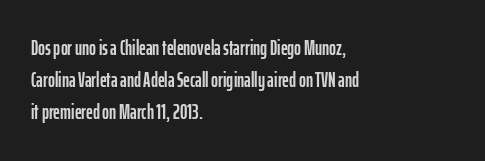
{"italic": "no", "underline": "no", "align": "left", "line_spacing": "normal", "line_spacing_ratio": 1.53, "letter_spacing": "normal", "letter_spacing_em": 0.0, "glyph_px": 21}
